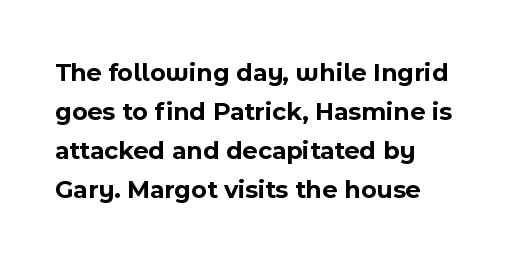
The image shows 26 px bold type, upright; set normal line spacing (1.5x), normal letter spacing, not underlined.
